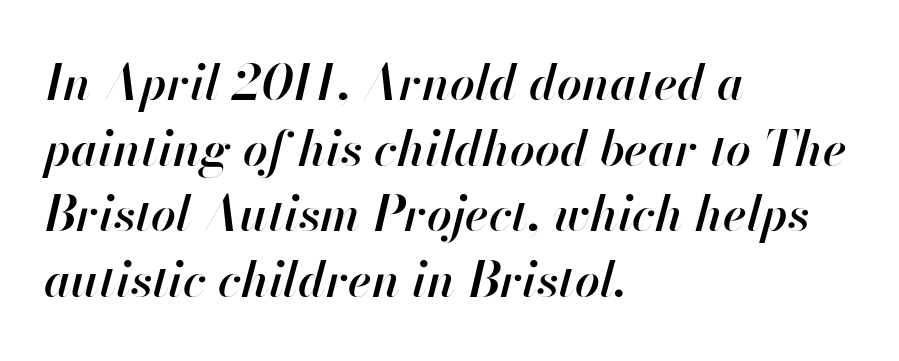
Strokes here are thickened, but only to semibold level. The leading is moderate, giving the passage an even texture. Words float on clear page, feet unadorned. Designer's note — italics engaged. This sample is left-justified, so line endings fall wherever the words run out. Honestly, the letter spacing is just normal — you wouldn't notice it.
